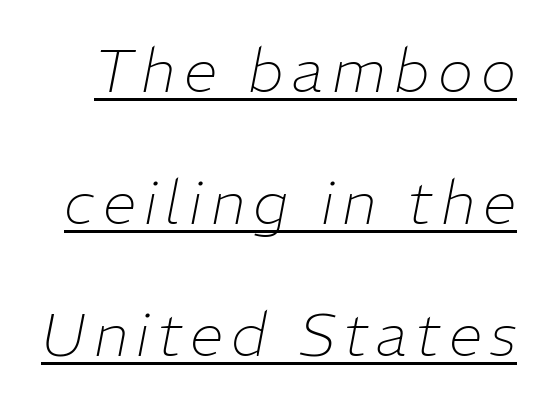
{"italic": "yes", "lean": "right", "slant_degrees": 11, "bold": "no", "weight": "thin", "width": "normal", "stroke_contrast": "low", "x_height": "medium", "monospaced": "no", "underline": "yes", "line_spacing": "loose", "line_spacing_ratio": 2.2, "glyph_px": 60}
